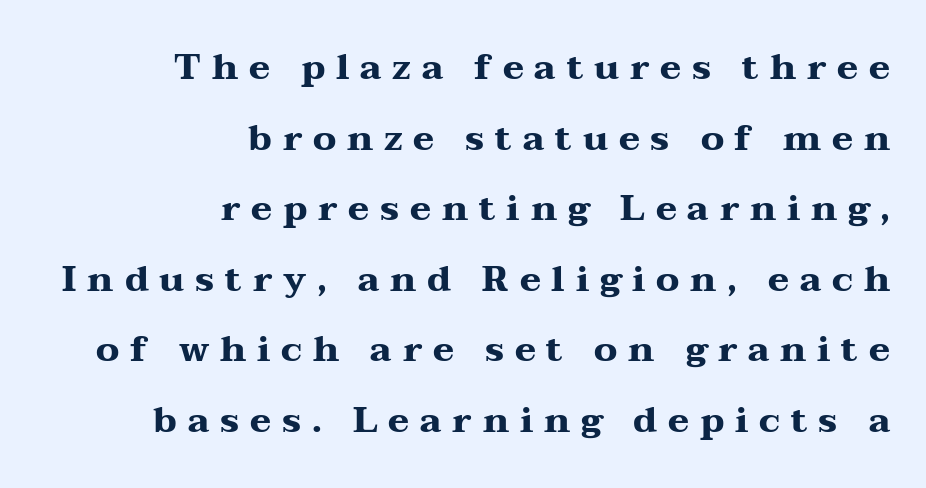
The image shows 36 px heavy, wide serif type, upright; set right-aligned, loose line spacing (1.96x), unusually wide letter spacing (+0.3 em), not underlined; medium stroke contrast and a medium x-height.
